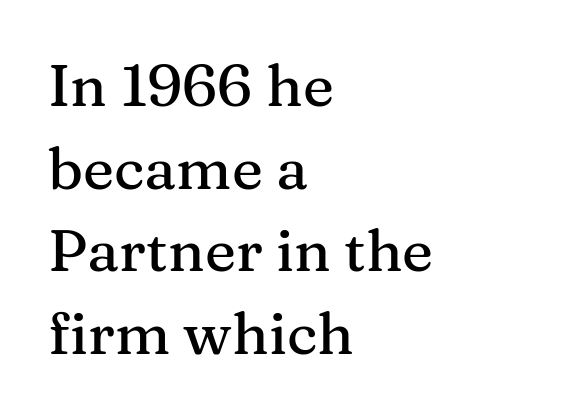
Small tapered or slab feet sit at the stroke ends, so this counts as serif. In terms of letterspacing, this is plain default setting. How would I describe the line gaps? Plain and ordinary. Character widths vary here, with narrow letters taking less room than wide ones.
